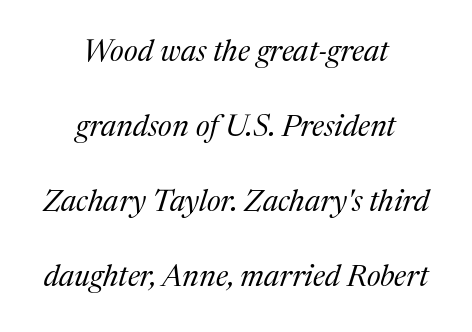
The image shows 30 px regular-weight serif type, italic (leaning right); set centered, loose line spacing (2.5x), normal letter spacing, not underlined; medium stroke contrast and a medium x-height.
